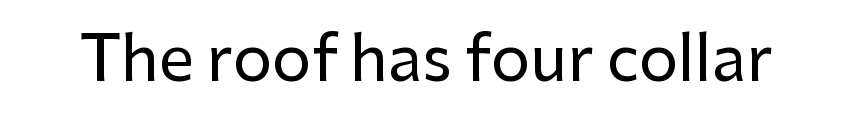
The image shows 62 px sans-serif type, upright; set normal letter spacing, not underlined; low stroke contrast and a medium x-height.
